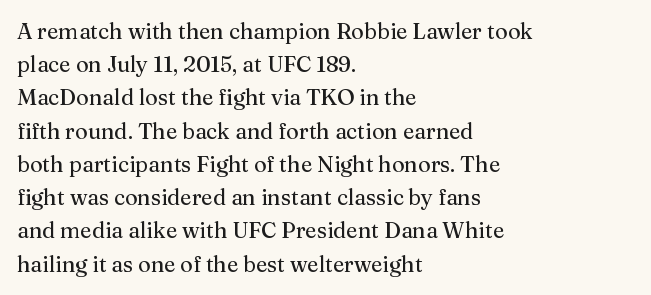
{"italic": "no", "bold": "no", "underline": "no", "align": "left", "line_spacing": "normal", "line_spacing_ratio": 1.51, "letter_spacing": "normal", "letter_spacing_em": 0.0, "glyph_px": 22}
